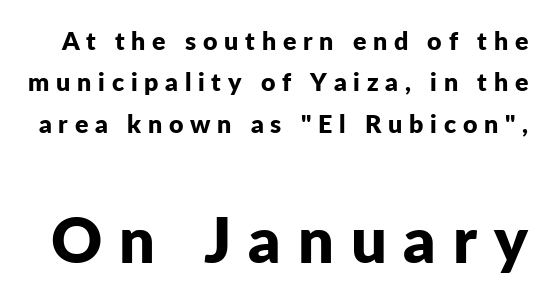
Q: Is the text bold? A: Yes.
Q: Is the text italic (slanted)? A: No, it is upright.
Q: Is the typeface a serif or a sans-serif typeface? A: Sans-serif.
Q: Is the text underlined? A: No.
Q: Is the spacing between letters normal or unusually wide? A: Unusually wide.
Q: Is the spacing between lines tight, normal or loose? A: Normal.
Q: Which block of text is set in a larger size, the first (top) or the second (bottom)? A: The second (bottom) one.
Q: Width (condensed, normal, or wide)? A: Normal.
Q: Stroke contrast? A: Low.
Q: x-height? A: Medium.
Q: Monospaced? A: No.
